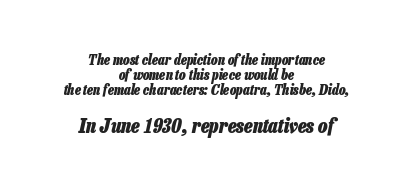
{"italic": "yes", "lean": "right", "slant_degrees": 13, "bold": "yes", "underline": "no", "align": "center", "line_spacing": "tight", "line_spacing_ratio": 1.07, "letter_spacing": "normal", "letter_spacing_em": 0.0, "larger_block": "second", "size_ratio": 1.43, "glyph_px": 20}
